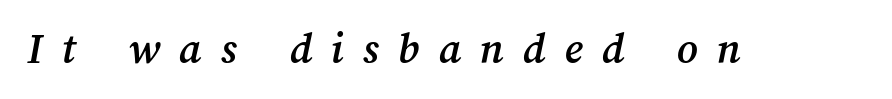
The image shows 45 px text type; set unusually wide letter spacing (+0.42 em), not underlined; medium stroke contrast and a medium x-height.
